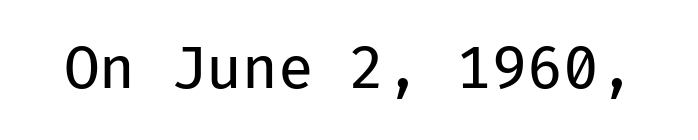
The image shows 58 px regular-weight sans-serif type, upright, monospaced; set normal letter spacing, not underlined; low stroke contrast and a medium x-height.
